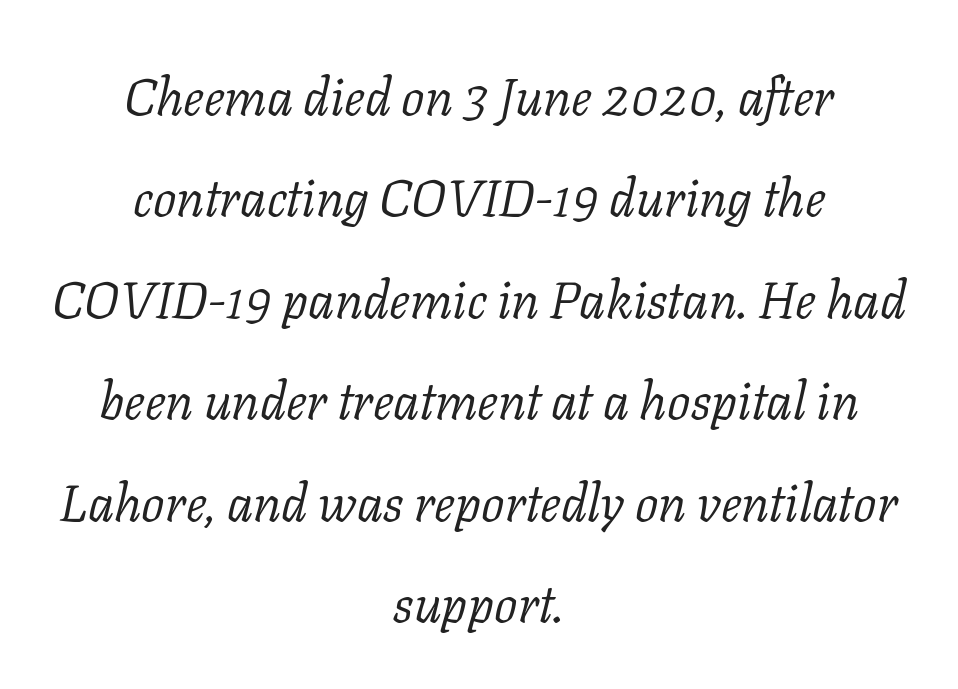
The image shows 52 px light serif type, italic (leaning right); set centered, loose line spacing (1.95x), normal letter spacing, not underlined; low stroke contrast and a medium x-height.
